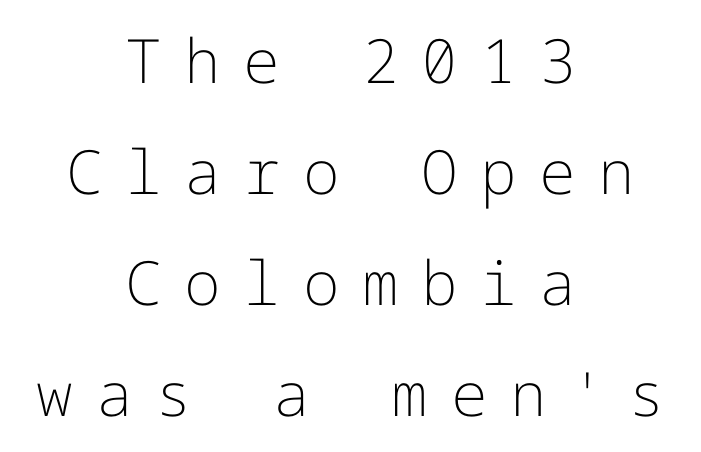
Q: Is the text bold? A: No.
Q: Is the text italic (slanted)? A: No, it is upright.
Q: Is the typeface a serif or a sans-serif typeface? A: Sans-serif.
Q: Is the text underlined? A: No.
Q: How is the paragraph aligned? A: Centered.
Q: Is the spacing between letters normal or unusually wide? A: Unusually wide.
Q: Width (condensed, normal, or wide)? A: Normal.
Q: Stroke contrast? A: Low.
Q: x-height? A: Medium.
